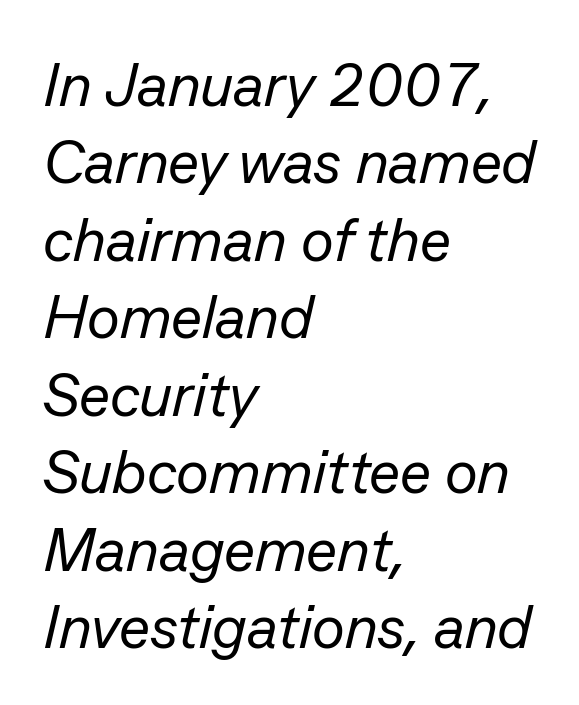
One glance says typical: line gaps are just what's usual. Only glyphs here, with clear space below each row. No extra ink here — the face is not bold. Between one letter and the next there's only the usual sliver of space. There's an unmistakable incline to the writing here. Where is the straight margin? On the left.
